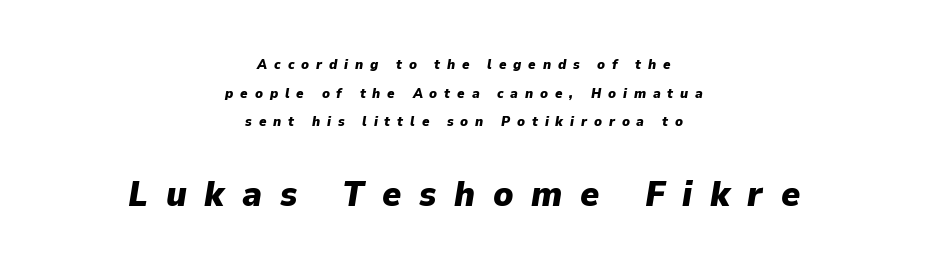
Q: Is the text bold? A: Yes.
Q: Is the text italic (slanted)? A: Yes, it leans right by about 9 degrees.
Q: Is the text underlined? A: No.
Q: How is the paragraph aligned? A: Centered.
Q: Is the spacing between letters normal or unusually wide? A: Unusually wide.
Q: Is the spacing between lines tight, normal or loose? A: Loose.
Q: Which block of text is set in a larger size, the first (top) or the second (bottom)? A: The second (bottom) one.
Q: Width (condensed, normal, or wide)? A: Normal.
Q: Stroke contrast? A: Low.
Q: x-height? A: Medium.
Q: Monospaced? A: No.
